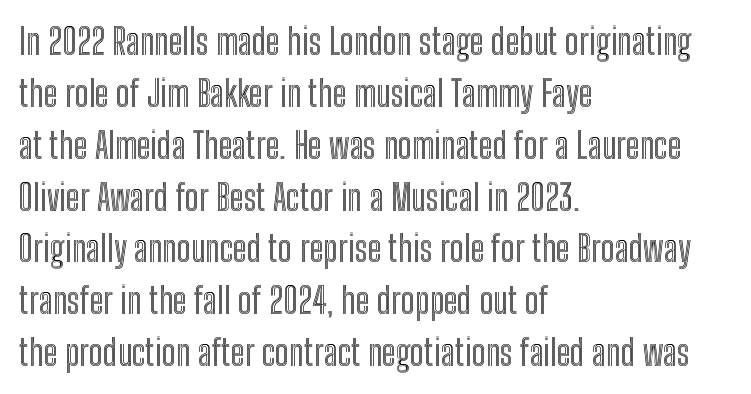
Q: Is the text italic (slanted)? A: No, it is upright.
Q: Is the text underlined? A: No.
Q: How is the paragraph aligned? A: Left-aligned.
Q: Is the spacing between letters normal or unusually wide? A: Normal.
Q: Is the spacing between lines tight, normal or loose? A: Normal.
Q: Width (condensed, normal, or wide)? A: Condensed.
Q: x-height? A: Medium.
Q: Monospaced? A: No.
